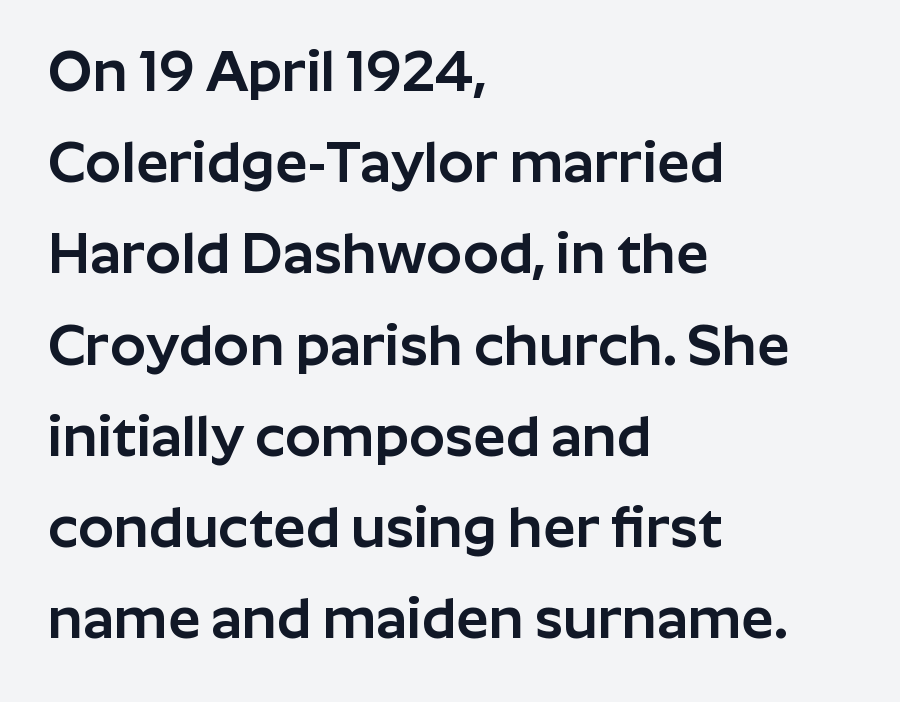
Q: Is the text italic (slanted)? A: No, it is upright.
Q: Is the typeface a serif or a sans-serif typeface? A: Sans-serif.
Q: Is the text underlined? A: No.
Q: How is the paragraph aligned? A: Left-aligned.
Q: Is the spacing between letters normal or unusually wide? A: Normal.
Q: Is the spacing between lines tight, normal or loose? A: Normal.
Q: Width (condensed, normal, or wide)? A: Normal.
Q: Stroke contrast? A: Low.
Q: x-height? A: Medium.
Q: Monospaced? A: No.
